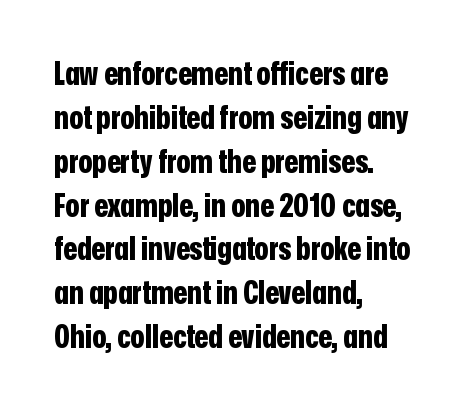
{"serif": "no", "italic": "no", "bold": "yes", "weight": "bold", "width": "condensed", "stroke_contrast": "low", "x_height": "medium", "monospaced": "no", "underline": "no", "align": "left", "line_spacing": "normal", "line_spacing_ratio": 1.37, "letter_spacing": "normal", "letter_spacing_em": 0.0, "glyph_px": 32}
